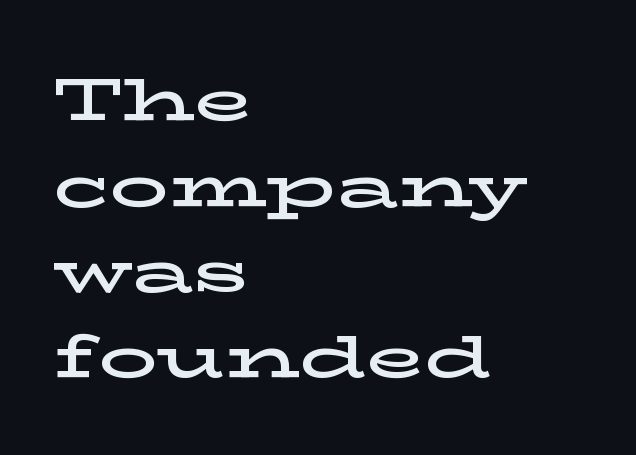
{"serif": "yes", "italic": "no", "width": "wide", "stroke_contrast": "low", "x_height": "medium", "monospaced": "no", "underline": "no", "align": "left", "line_spacing": "normal", "line_spacing_ratio": 1.45, "letter_spacing": "normal", "letter_spacing_em": 0.0, "glyph_px": 59}
